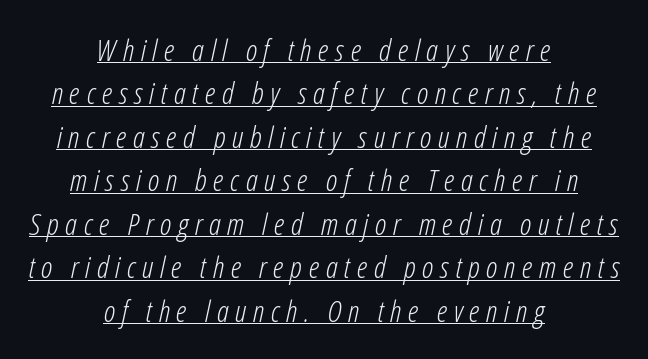
The image shows 30 px light, condensed type, italic (leaning right); set centered, normal line spacing (1.45x), unusually wide letter spacing (+0.22 em), underlined; low stroke contrast and a medium x-height.
